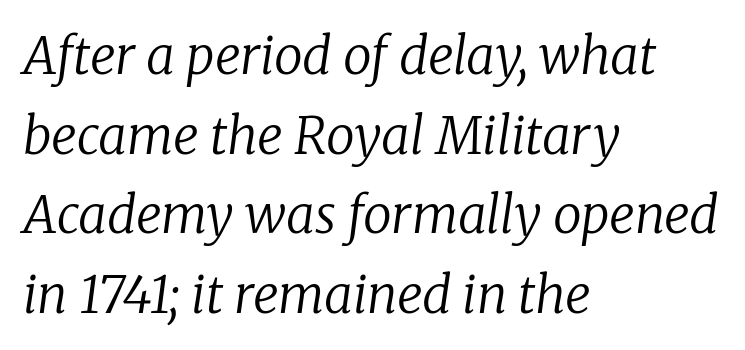
The image shows 51 px regular-weight serif type, italic (leaning right); set left-aligned, normal line spacing (1.56x), normal letter spacing, not underlined; low stroke contrast and a medium x-height.
